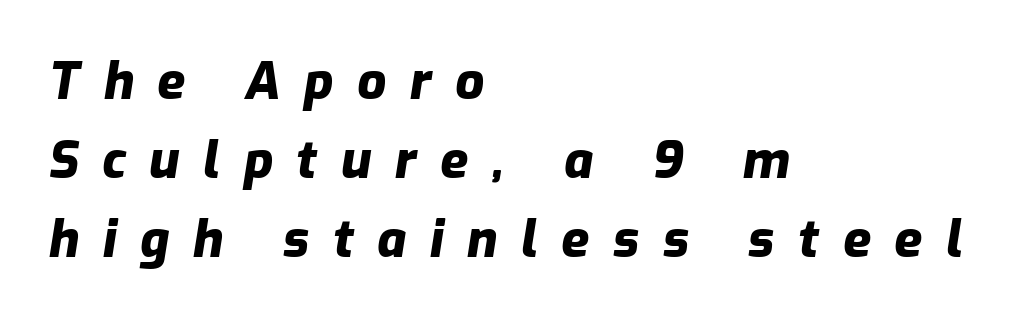
{"italic": "yes", "lean": "right", "slant_degrees": 9, "bold": "yes", "weight": "heavy", "width": "normal", "stroke_contrast": "low", "x_height": "medium", "monospaced": "no", "underline": "no", "align": "left", "line_spacing": "normal", "line_spacing_ratio": 1.55, "letter_spacing": "wide", "letter_spacing_em": 0.46, "glyph_px": 51}
